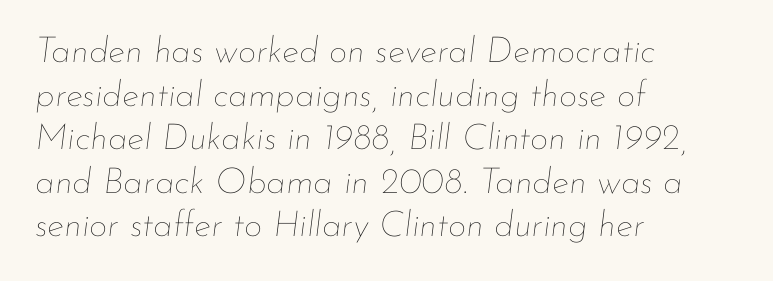
Q: Is the text bold? A: No.
Q: Is the text italic (slanted)? A: Yes, it leans right by about 7 degrees.
Q: Is the text underlined? A: No.
Q: How is the paragraph aligned? A: Left-aligned.
Q: Is the spacing between letters normal or unusually wide? A: Normal.
Q: Width (condensed, normal, or wide)? A: Normal.
Q: Stroke contrast? A: Low.
Q: x-height? A: Small.
Q: Monospaced? A: No.
